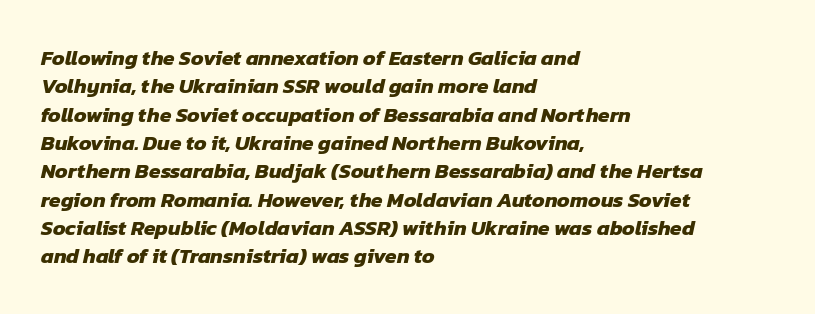
The image shows 21 px bold type; set left-aligned, normal line spacing (1.35x), normal letter spacing, not underlined.
